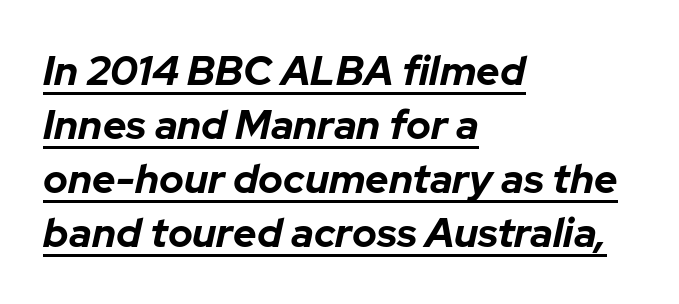
{"italic": "yes", "lean": "right", "slant_degrees": 12, "bold": "yes", "weight": "bold", "width": "normal", "stroke_contrast": "low", "x_height": "medium", "monospaced": "no", "underline": "yes", "align": "left", "line_spacing": "normal", "line_spacing_ratio": 1.32, "letter_spacing": "normal", "letter_spacing_em": 0.0, "glyph_px": 41}
